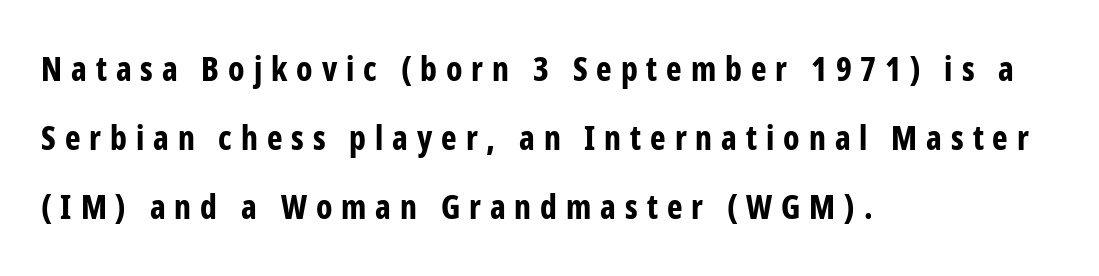
A clean baseline with only descenders dipping below it. Nope, not italic — everything's standing straight. Think of a printed novel: that variable character pitch is what you see here. The passage shown has open, widely tracked lettering throughout. Baseline-to-baseline distance is far greater than the letter height.
